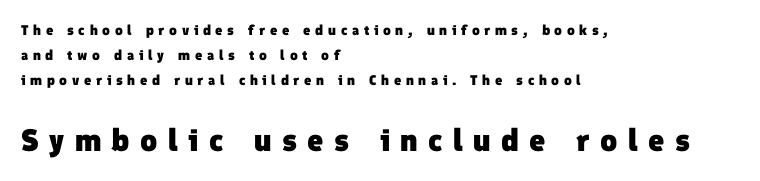
{"serif": "no", "bold": "yes", "weight": "heavy", "width": "normal", "stroke_contrast": "low", "x_height": "medium", "monospaced": "no", "underline": "no", "align": "left", "line_spacing_ratio": 1.8, "letter_spacing": "wide", "letter_spacing_em": 0.33, "larger_block": "second", "size_ratio": 2.21, "glyph_px": 31}
